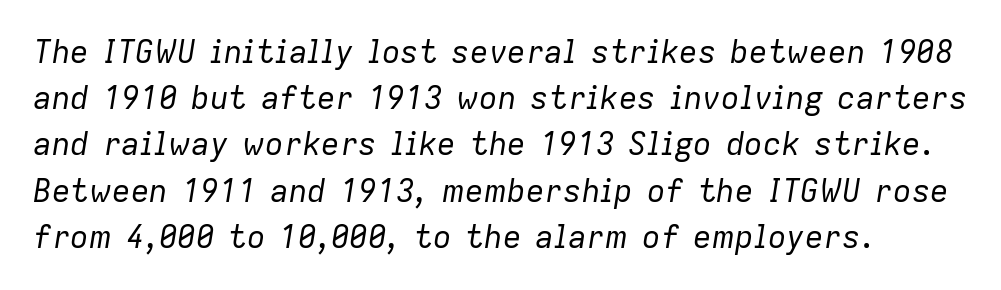
The image shows 31 px regular-weight type, italic (leaning right); set normal line spacing (1.49x), normal letter spacing, not underlined; low stroke contrast and a medium x-height.
